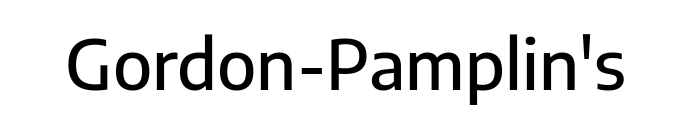
Q: Is the text italic (slanted)? A: No, it is upright.
Q: Is the typeface a serif or a sans-serif typeface? A: Sans-serif.
Q: Is the text underlined? A: No.
Q: Is the spacing between letters normal or unusually wide? A: Normal.
Q: Width (condensed, normal, or wide)? A: Normal.
Q: Stroke contrast? A: Low.
Q: x-height? A: Medium.
Q: Monospaced? A: No.
